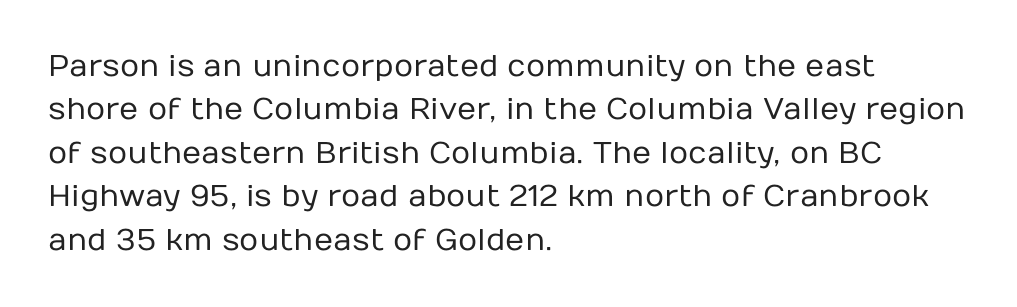
A student would call this left alignment; a typographer would say flush left, rag right. The face used here is proportionally spaced, like ordinary book or web type. Inter-character spacing is left at the font's built-in metrics. Summary of weight: not heavy and not bold. Note: no serifs on the glyphs.
